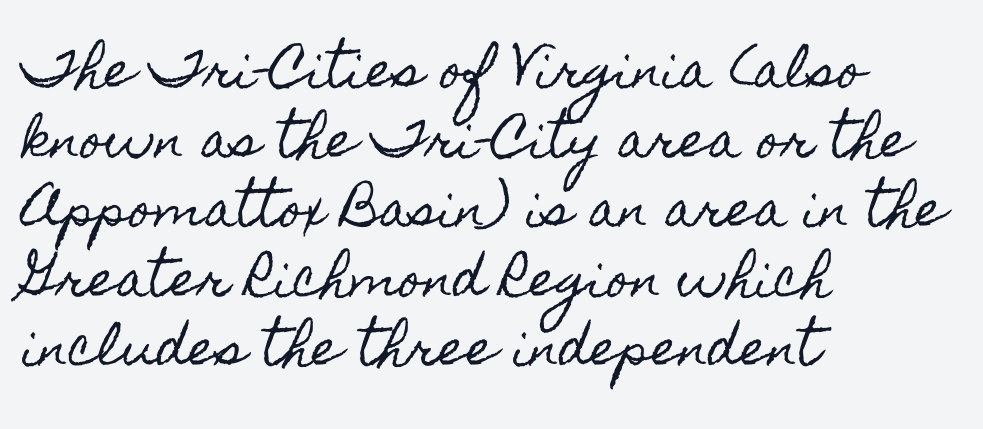
Check under the words: just untouched page. The face used here is proportionally spaced, like ordinary book or web type. Compared with typical body copy, the letter spacing here is the same. Is the block centered? No — it sits flush against the left margin. Honestly, the row spacing looks completely unremarkable.
